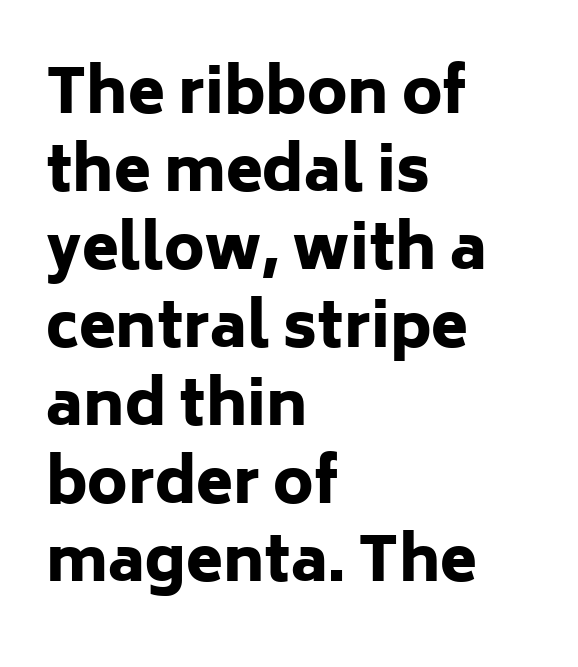
The type is set solid horizontally, with unmodified tracking. A roman cut, with each character standing at attention. A typesetter would call this proportional, since set widths differ per character. Beneath every word, the page is bare. A normal amount of white space separates one row of letters from the next.
